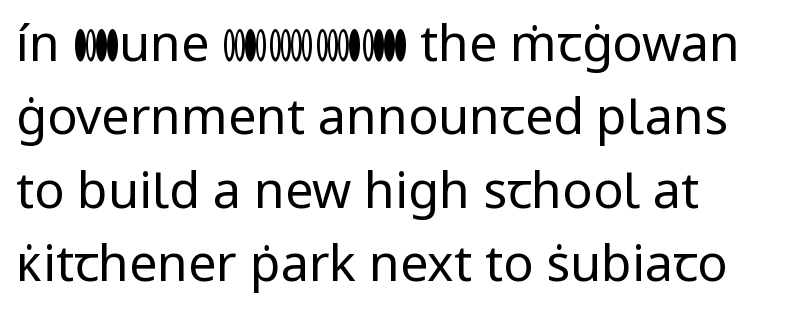
Q: Is the text bold? A: No.
Q: Is the text italic (slanted)? A: No, it is upright.
Q: Is the typeface a serif or a sans-serif typeface? A: Sans-serif.
Q: Is the text underlined? A: No.
Q: How is the paragraph aligned? A: Left-aligned.
Q: Is the spacing between letters normal or unusually wide? A: Normal.
Q: Is the spacing between lines tight, normal or loose? A: Normal.
Q: Width (condensed, normal, or wide)? A: Normal.
Q: Stroke contrast? A: Low.
Q: x-height? A: Medium.
Q: Monospaced? A: No.
